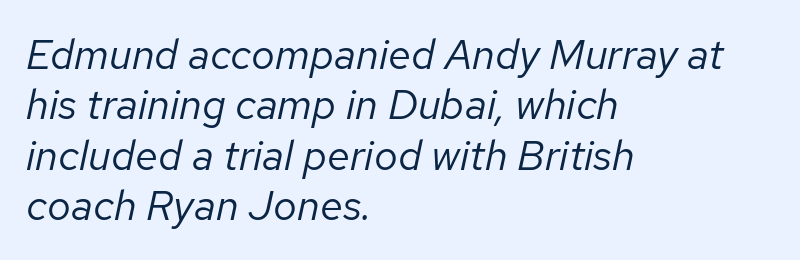
{"italic": "yes", "lean": "right", "slant_degrees": 12, "bold": "no", "weight": "regular", "width": "normal", "stroke_contrast": "low", "x_height": "medium", "monospaced": "no", "underline": "no", "align": "left", "line_spacing_ratio": 1.2, "letter_spacing": "normal", "letter_spacing_em": 0.0, "glyph_px": 42}
